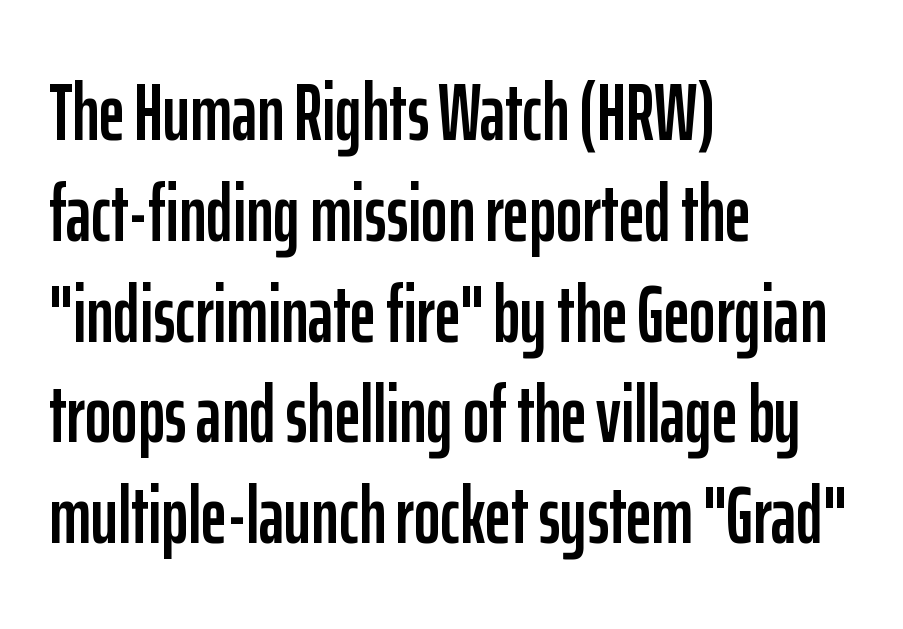
The image shows 80 px condensed sans-serif type, upright; set left-aligned, normal line spacing (1.26x), normal letter spacing, not underlined; low stroke contrast and a medium x-height.
